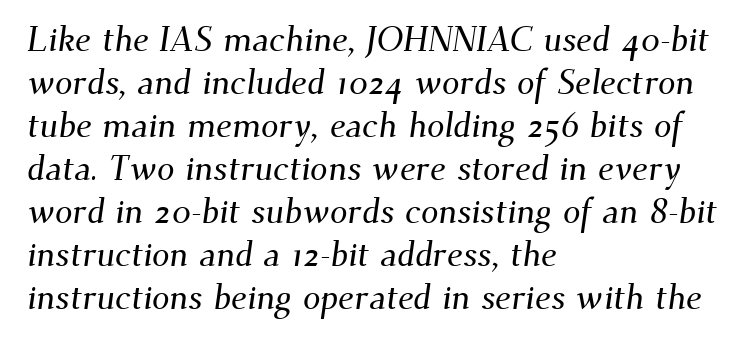
Does extra space separate the letters? No, they use regular spacing. You could not count columns in this text — the font is proportionally spaced. Font category for this specimen: serif. Typeset ragged right — the left edge is the straight one. The space directly below the letters is spotless.
